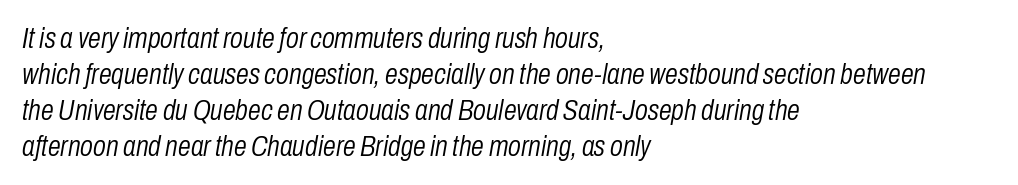
Character widths vary here, with narrow letters taking less room than wide ones. These lines stack with their left ends in a neat column. Stroke thickness stays within the range of a standard reading face or lighter. The type is set solid horizontally, with unmodified tracking.
